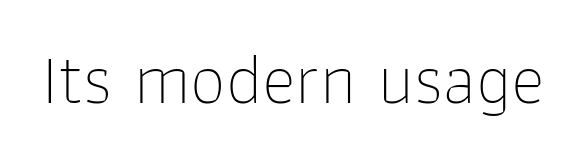
The image shows 72 px thin sans-serif type, upright; set normal letter spacing, not underlined; low stroke contrast and a medium x-height.
